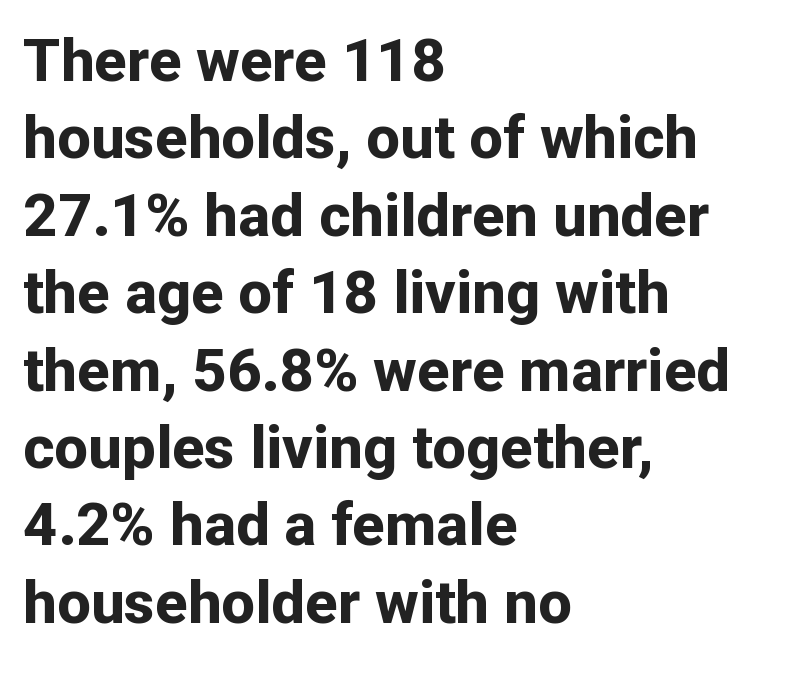
{"serif": "no", "italic": "no", "bold": "yes", "weight": "bold", "width": "normal", "stroke_contrast": "low", "x_height": "medium", "monospaced": "no", "underline": "no", "align": "left", "line_spacing": "normal", "line_spacing_ratio": 1.29, "letter_spacing": "normal", "letter_spacing_em": 0.0, "glyph_px": 60}
